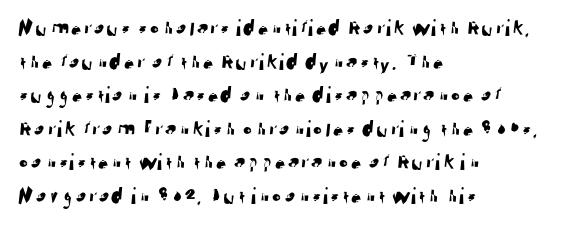
Anything drawn beneath the words? Only blank space. Horizontal bands of white between lines are of average thickness. Compared with typical body copy, the letter spacing here is the same. The setting favours the left margin, as ordinary paragraphs usually do.
